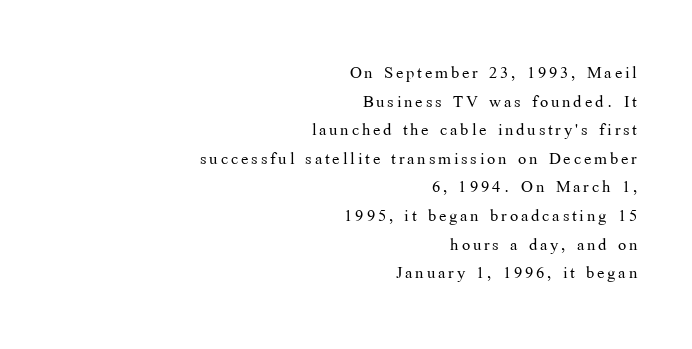
The image shows 22 px text type, upright; set right-aligned, normal line spacing (1.3x), not underlined.
